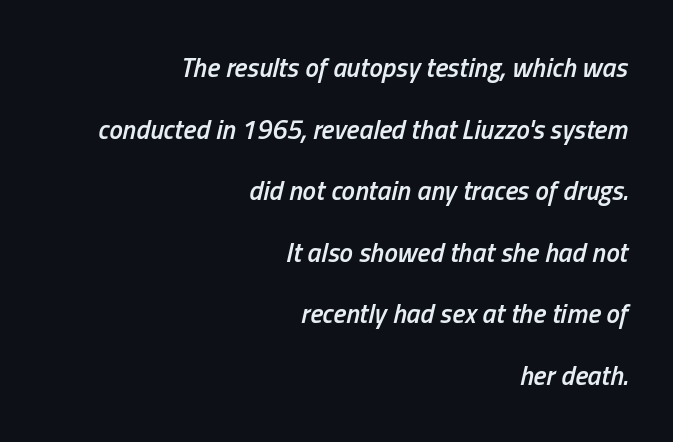
As a designer I'd log this as weight 600, semibold. Loosely led — the rows are spread out. Every character sits at an angle, as italics do. The string is rendered with underlining switched off.
